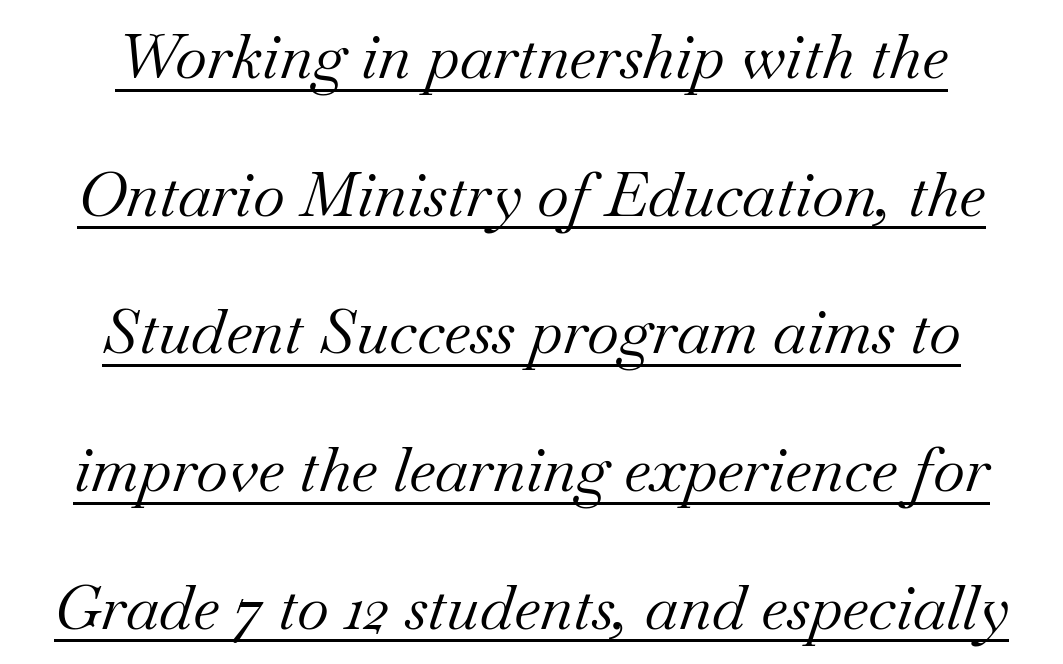
The text block is weighted toward neither margin, spreading evenly from the middle. Tall strokes in this sample are angled rather than plumb. A typesetter would label this face a serif. Quick note: interline space is abundant. Proportional: the letters do not fall into vertical columns.
